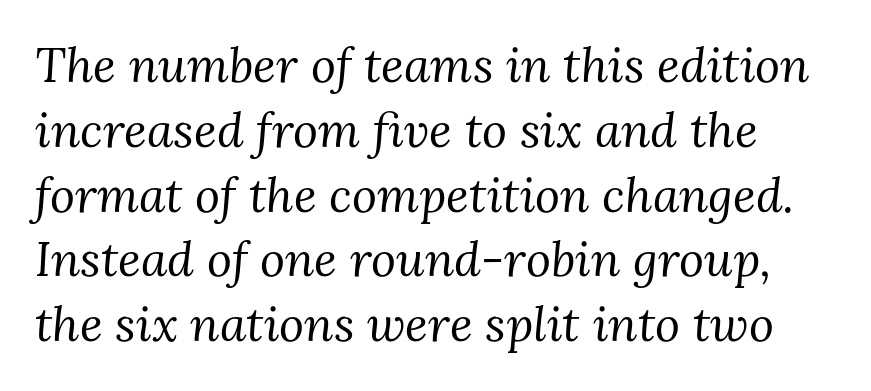
The image shows 48 px regular-weight serif type, italic (leaning right); set normal line spacing (1.35x), normal letter spacing, not underlined; medium stroke contrast and a medium x-height.
